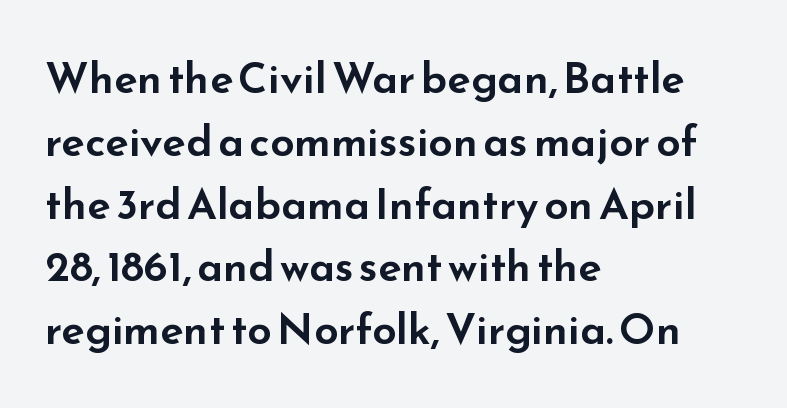
Tracking here is standard; glyphs follow each other at the usual distance. The letters stand upright; this is a roman face. Lines of text with bare space underneath. These lines are set flush left with a ragged right edge.
